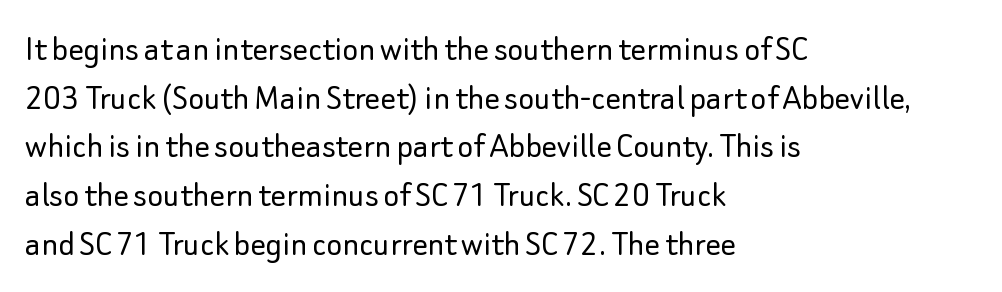
A typesetter would call this proportional, since set widths differ per character. Every stem runs plumb, perpendicular to the baseline. Look at the bottom of the vertical strokes: they stop flat, with no serifs. Whoever set this chose a conventional vertical rhythm.
